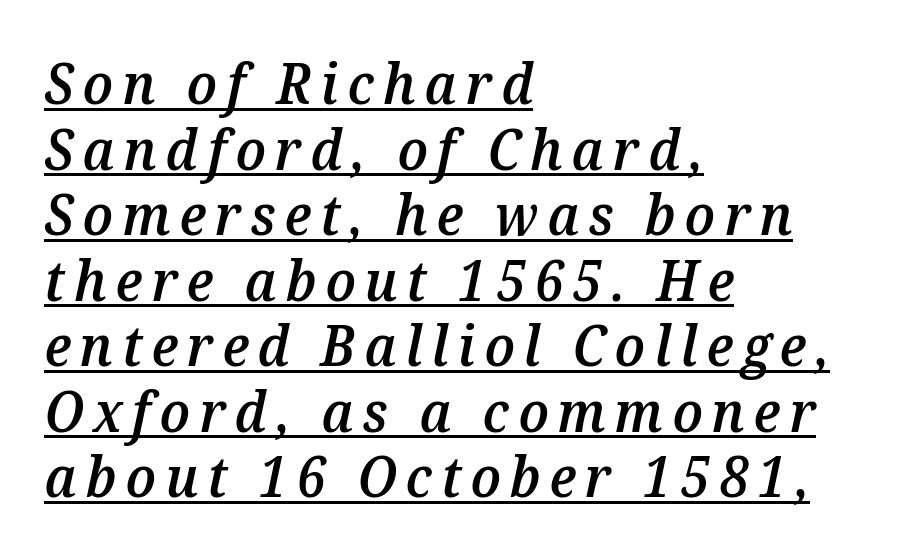
The font's italic variant was chosen for this text. Looks like regular typesetting: each glyph gets only the width it needs. This sample carries an underscore along the baseline area. Semibold letterforms, between regular and bold. Horizontal alignment here is leftward, the default for most running prose.
